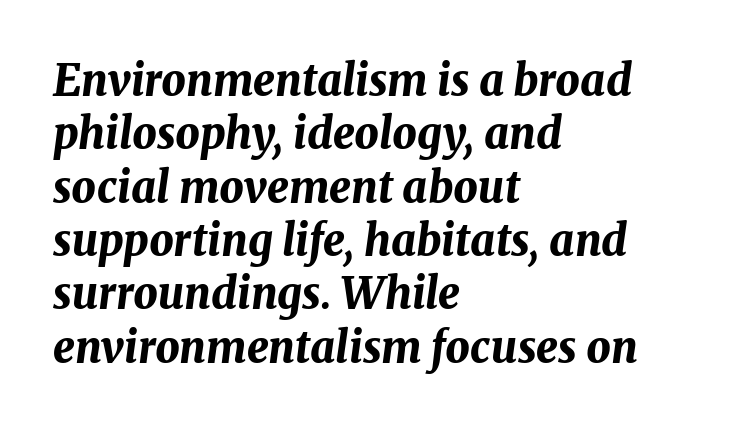
The image shows 43 px bold type, italic (leaning right); set left-aligned, line spacing 1.24x, normal letter spacing, not underlined; medium stroke contrast and a medium x-height.
